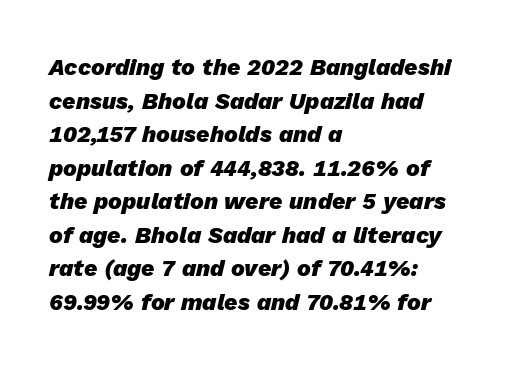
Nobody touched the tracking dial on this one. Slant detected: the letters are inclined. A student would call this left alignment; a typographer would say flush left, rag right. The rendering uses a moderate line-height, typical for paragraphs.
